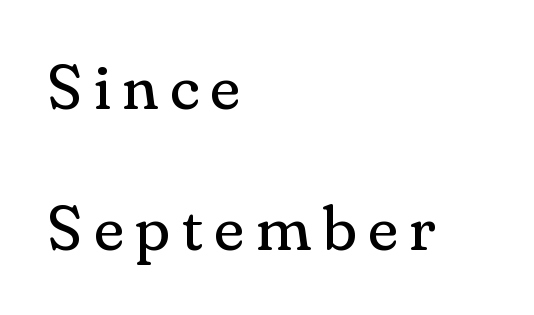
Here the designer chose a conventional face with non-uniform glyph widths. Lines of text with bare space underneath. Notice the wide empty band between every row — that's loose leading. The paragraph shown leans on its left margin. Classification — serif. A typesetter would mark this as roman, not italic.
